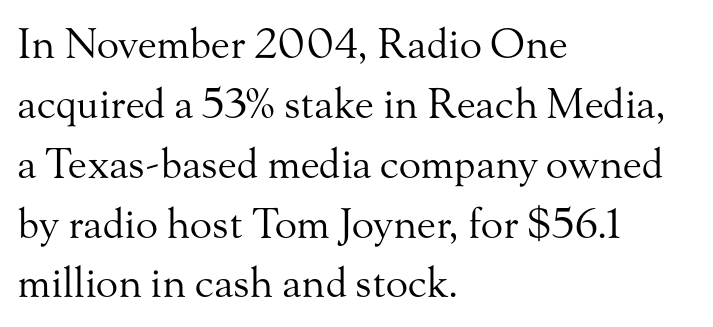
The image shows 41 px regular-weight serif type, upright; set left-aligned, normal line spacing (1.46x), normal letter spacing, not underlined; medium stroke contrast and a small x-height.
